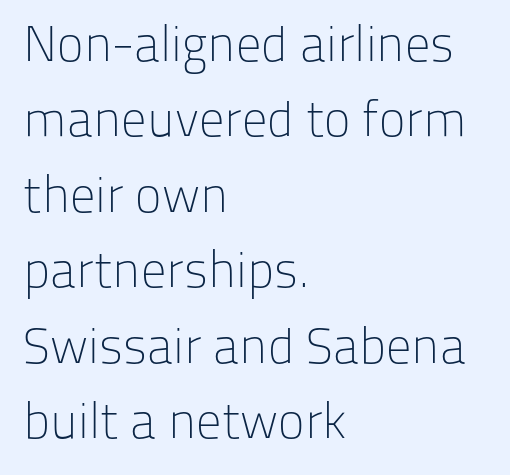
The words here are not underlined. Horizontally, the lines are justified to the leading edge only. Summary of vertical rhythm: regular, with standard interline spacing. These glyphs show unthickened strokes, regular width or finer.
